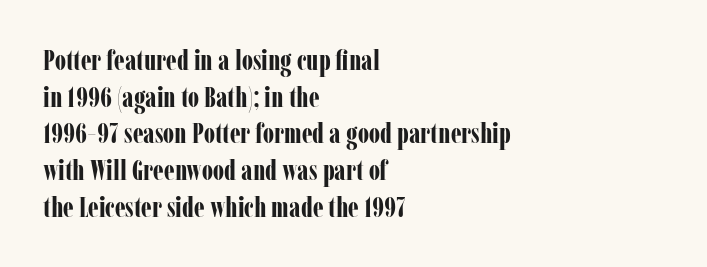
The image shows 28 px bold, condensed serif type, upright; set left-aligned, normal line spacing (1.31x), normal letter spacing, not underlined; low stroke contrast and a medium x-height.
